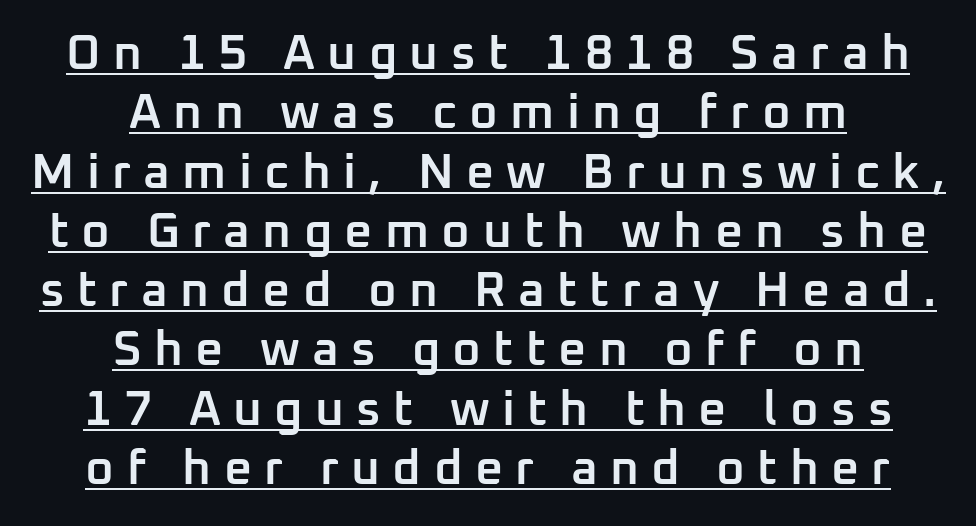
{"serif": "no", "italic": "no", "bold": "semi", "weight": "semibold", "width": "normal", "stroke_contrast": "low", "x_height": "medium", "monospaced": "no", "underline": "yes", "align": "center", "line_spacing_ratio": 1.21, "letter_spacing": "wide", "letter_spacing_em": 0.25, "glyph_px": 49}
